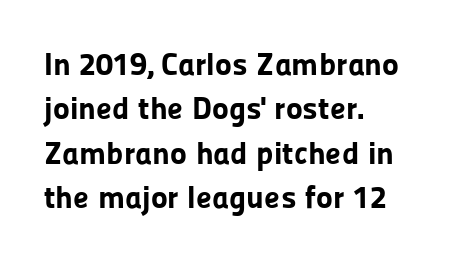
Q: Is the text bold? A: Yes.
Q: Is the text italic (slanted)? A: No, it is upright.
Q: Is the typeface a serif or a sans-serif typeface? A: Sans-serif.
Q: Is the text underlined? A: No.
Q: How is the paragraph aligned? A: Left-aligned.
Q: Is the spacing between letters normal or unusually wide? A: Normal.
Q: Is the spacing between lines tight, normal or loose? A: Normal.
Q: Width (condensed, normal, or wide)? A: Normal.
Q: Stroke contrast? A: Low.
Q: x-height? A: Medium.
Q: Monospaced? A: No.
